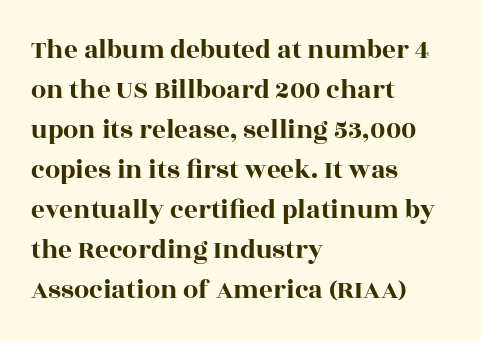
The image shows 27 px text type, upright; set left-aligned, normal line spacing (1.48x), normal letter spacing, not underlined.
